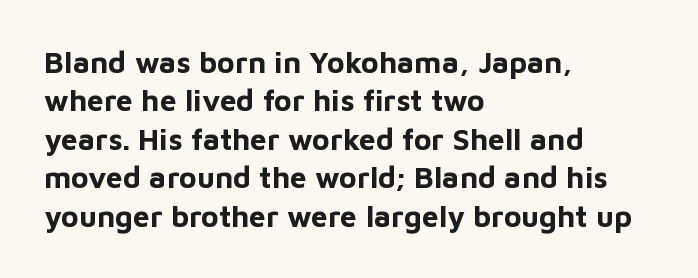
{"serif": "no", "italic": "no", "bold": "yes", "weight": "bold", "width": "normal", "stroke_contrast": "low", "x_height": "medium", "monospaced": "no", "underline": "no", "align": "left", "line_spacing": "normal", "line_spacing_ratio": 1.28, "letter_spacing": "normal", "letter_spacing_em": 0.0, "glyph_px": 30}
